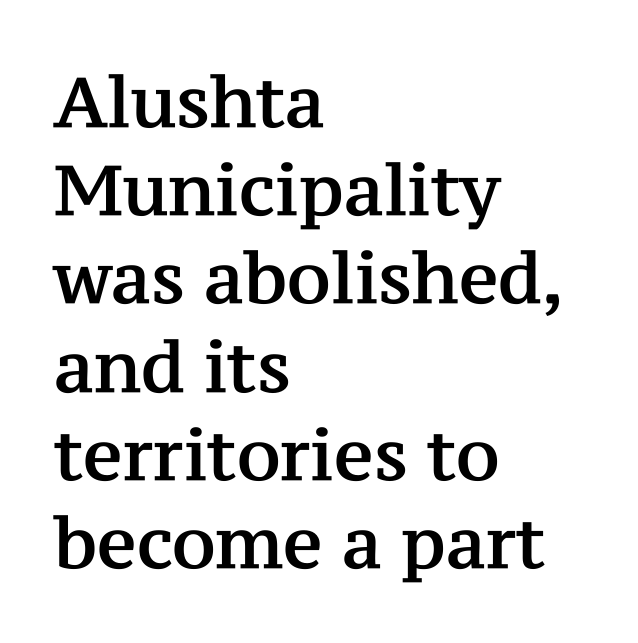
The lines sit at an ordinary, default distance from one another. The ragged edge is on the right, which tells us the setting is flush left. Looks like regular typesetting: each glyph gets only the width it needs. How are the letters spaced? Ordinarily, with no added tracking. Do the letters lean? They stand straight.
